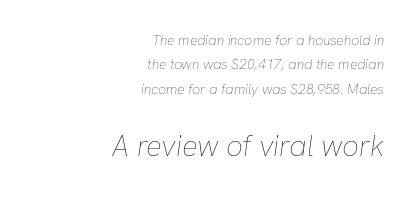
The image shows 29 px thin type, italic (leaning right); set right-aligned, line spacing 1.74x, normal letter spacing, not underlined; the second (bottom) block is 2.07x larger; low stroke contrast and a medium x-height.
